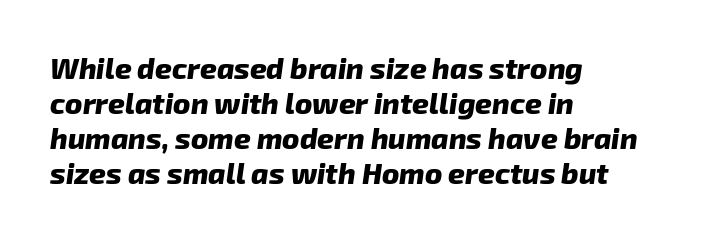
Check the space under the baseline: it is left empty. Here the glyphs are tracked normally, forming tight word shapes. Is the type bold? Yes — the strokes are clearly thick and heavy. Does the lettering tilt? It does — this is italic. The face used here is proportionally spaced, like ordinary book or web type.
